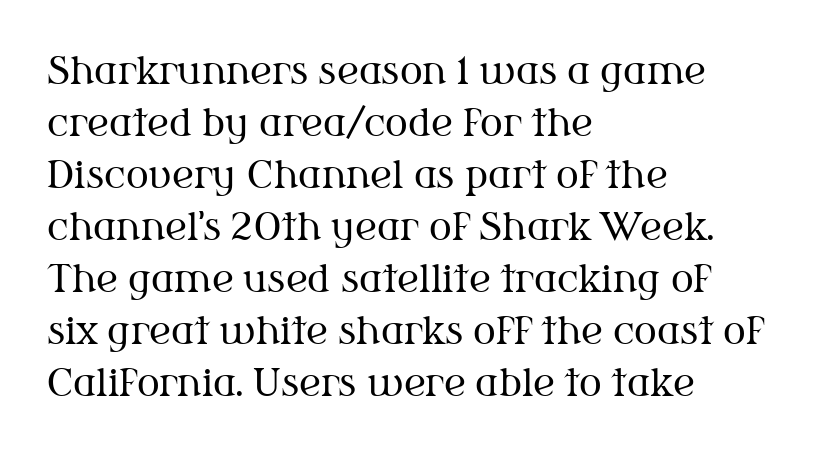
{"serif": "yes", "italic": "no", "bold": "no", "weight": "regular", "width": "normal", "stroke_contrast": "medium", "x_height": "medium", "monospaced": "no", "underline": "no", "align": "left", "line_spacing": "normal", "line_spacing_ratio": 1.37, "letter_spacing": "normal", "letter_spacing_em": 0.0, "glyph_px": 38}
